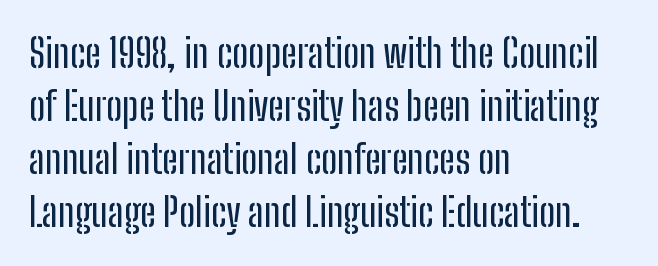
The image shows 39 px condensed sans-serif type, upright; set left-aligned, normal line spacing (1.36x), normal letter spacing, not underlined; low stroke contrast and a medium x-height.
